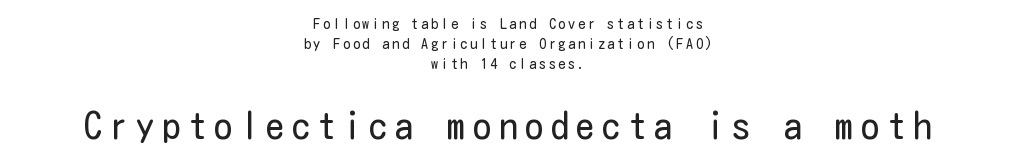
{"serif": "no", "italic": "no", "bold": "no", "weight": "regular", "width": "condensed", "stroke_contrast": "low", "x_height": "medium", "underline": "no", "align": "center", "line_spacing": "normal", "line_spacing_ratio": 1.43, "letter_spacing": "wide", "letter_spacing_em": 0.2, "larger_block": "second", "size_ratio": 2.64, "glyph_px": 37}
